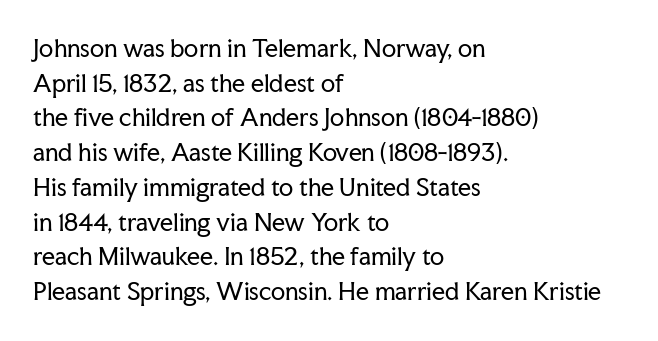
Q: Is the text bold? A: No.
Q: Is the text italic (slanted)? A: No, it is upright.
Q: Is the text underlined? A: No.
Q: How is the paragraph aligned? A: Left-aligned.
Q: Is the spacing between letters normal or unusually wide? A: Normal.
Q: Is the spacing between lines tight, normal or loose? A: Normal.
